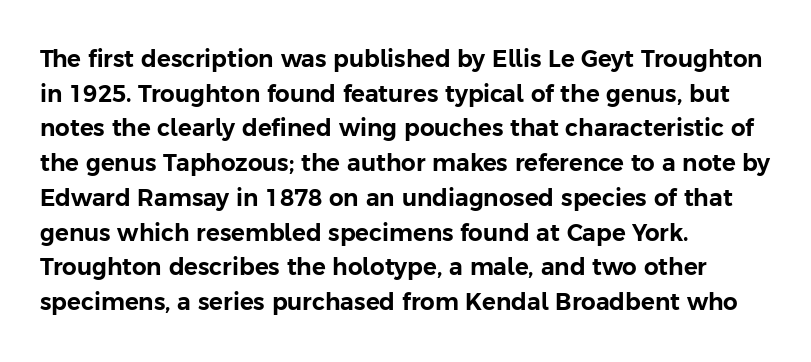
{"italic": "no", "underline": "no", "align": "left", "line_spacing": "normal", "line_spacing_ratio": 1.51, "letter_spacing": "normal", "letter_spacing_em": 0.0, "glyph_px": 23}
